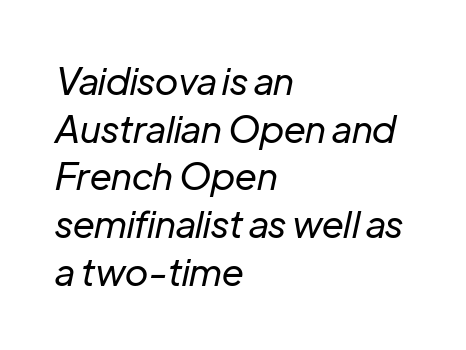
The image shows 37 px regular-weight type, italic (leaning right); set left-aligned, normal line spacing (1.29x), normal letter spacing, not underlined; low stroke contrast and a medium x-height.
